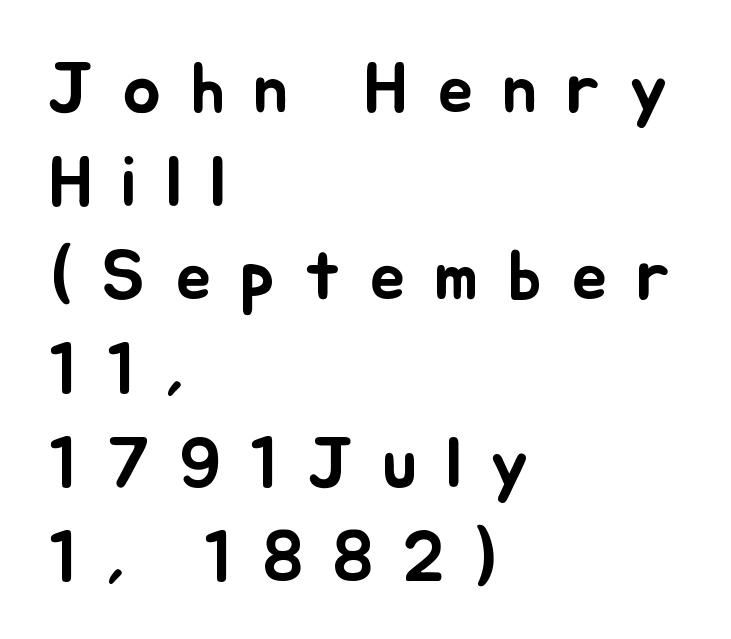
Q: Is the text italic (slanted)? A: No, it is upright.
Q: Is the text underlined? A: No.
Q: How is the paragraph aligned? A: Left-aligned.
Q: Is the spacing between letters normal or unusually wide? A: Unusually wide.
Q: Is the spacing between lines tight, normal or loose? A: Normal.
Q: Width (condensed, normal, or wide)? A: Normal.
Q: Stroke contrast? A: Low.
Q: x-height? A: Small.
Q: Monospaced? A: No.
